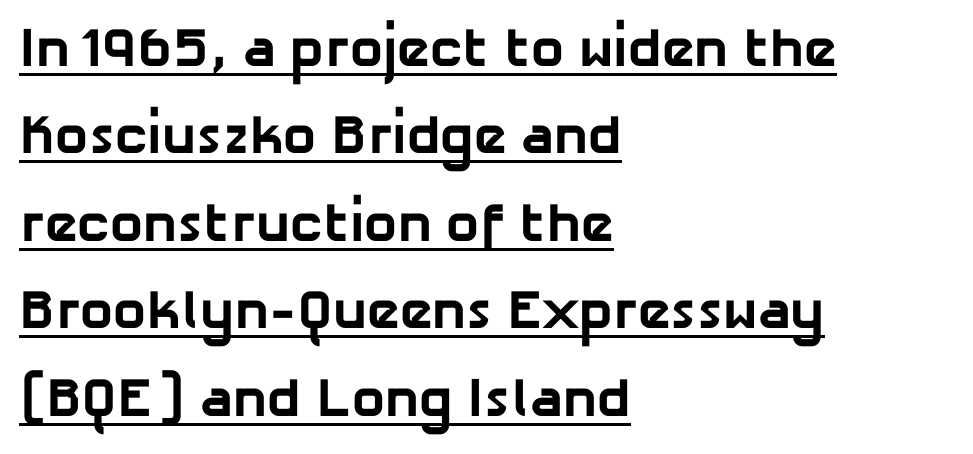
Q: Is the text bold? A: Yes.
Q: Is the typeface a serif or a sans-serif typeface? A: Sans-serif.
Q: Is the text underlined? A: Yes.
Q: How is the paragraph aligned? A: Left-aligned.
Q: Is the spacing between letters normal or unusually wide? A: Normal.
Q: Is the spacing between lines tight, normal or loose? A: Normal.
Q: Width (condensed, normal, or wide)? A: Normal.
Q: Stroke contrast? A: Low.
Q: x-height? A: Medium.
Q: Monospaced? A: No.
